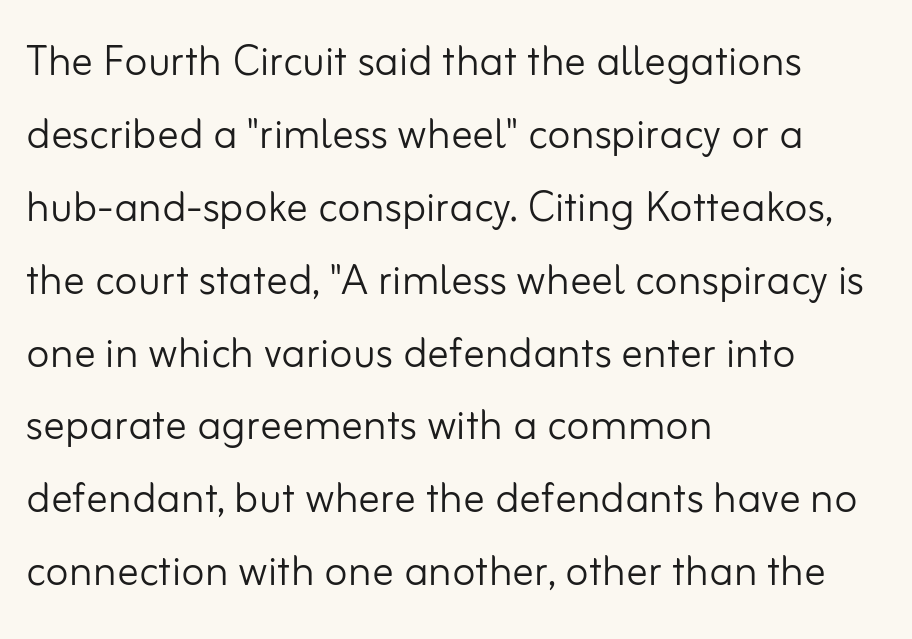
{"serif": "no", "italic": "no", "bold": "no", "weight": "light", "width": "normal", "stroke_contrast": "low", "x_height": "small", "monospaced": "no", "underline": "no", "align": "left", "line_spacing": "normal", "line_spacing_ratio": 1.35, "letter_spacing": "normal", "letter_spacing_em": 0.0, "glyph_px": 54}
